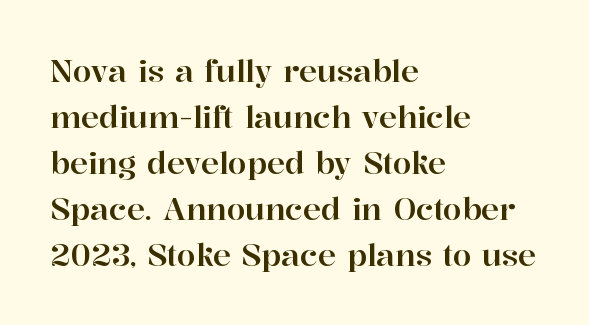
Q: Is the text italic (slanted)? A: No, it is upright.
Q: Is the typeface a serif or a sans-serif typeface? A: Serif.
Q: Is the text underlined? A: No.
Q: How is the paragraph aligned? A: Left-aligned.
Q: Is the spacing between letters normal or unusually wide? A: Normal.
Q: Is the spacing between lines tight, normal or loose? A: Normal.
Q: Width (condensed, normal, or wide)? A: Normal.
Q: Stroke contrast? A: High.
Q: x-height? A: Medium.
Q: Monospaced? A: No.
